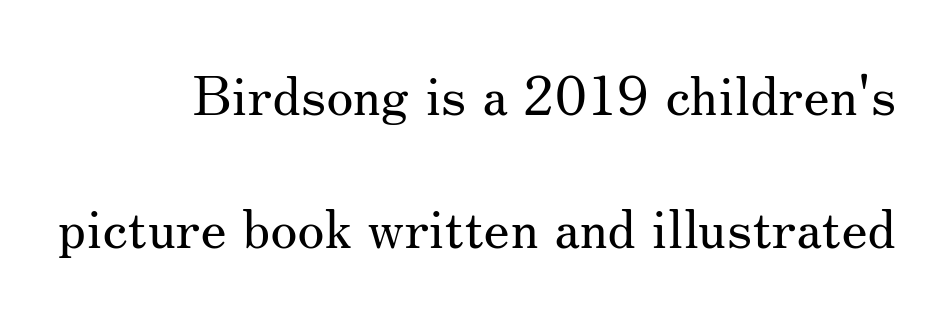
{"serif": "yes", "italic": "no", "bold": "no", "weight": "regular", "width": "normal", "stroke_contrast": "medium", "x_height": "small", "monospaced": "no", "underline": "no", "line_spacing": "loose", "line_spacing_ratio": 2.42, "letter_spacing": "normal", "letter_spacing_em": 0.0, "glyph_px": 55}
